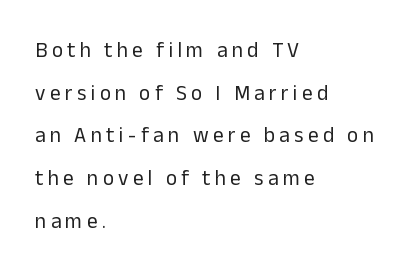
Q: Is the text bold? A: No.
Q: Is the text italic (slanted)? A: No, it is upright.
Q: Is the text underlined? A: No.
Q: How is the paragraph aligned? A: Left-aligned.
Q: Is the spacing between letters normal or unusually wide? A: Unusually wide.
Q: Is the spacing between lines tight, normal or loose? A: Loose.
